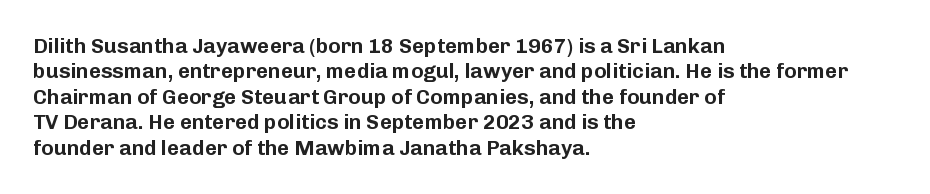
{"italic": "no", "underline": "no", "align": "left", "line_spacing_ratio": 1.21, "letter_spacing": "normal", "letter_spacing_em": 0.0, "glyph_px": 21}
